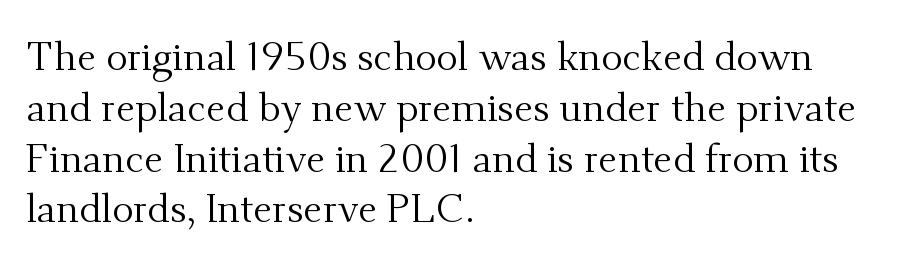
{"serif": "yes", "italic": "no", "bold": "no", "weight": "regular", "width": "normal", "stroke_contrast": "medium", "x_height": "small", "monospaced": "no", "underline": "no", "align": "left", "line_spacing": "normal", "line_spacing_ratio": 1.27, "letter_spacing": "normal", "letter_spacing_em": 0.0, "glyph_px": 40}
